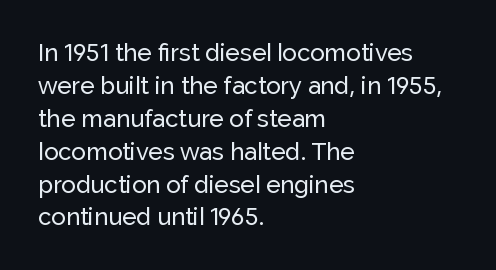
{"italic": "no", "underline": "no", "align": "left", "line_spacing": "normal", "line_spacing_ratio": 1.37, "letter_spacing": "normal", "letter_spacing_em": 0.0, "glyph_px": 24}
